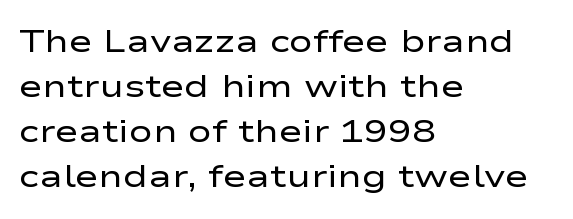
Heft: none added — not bold. The rag falls on the right side of this text block. The axis of the letterforms is exactly vertical. The rendering shows plain stroke endings on the letterforms — a sans-serif design. Evenly set lines give the paragraph a standard silhouette.
